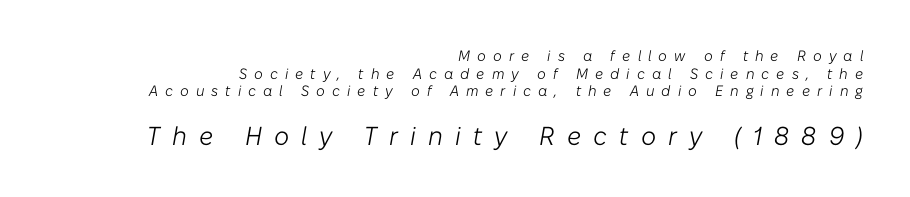
The image shows 26 px text type, italic (leaning right); set right-aligned, line spacing 1.18x, unusually wide letter spacing (+0.47 em), not underlined; the second (bottom) block is 1.73x larger.
